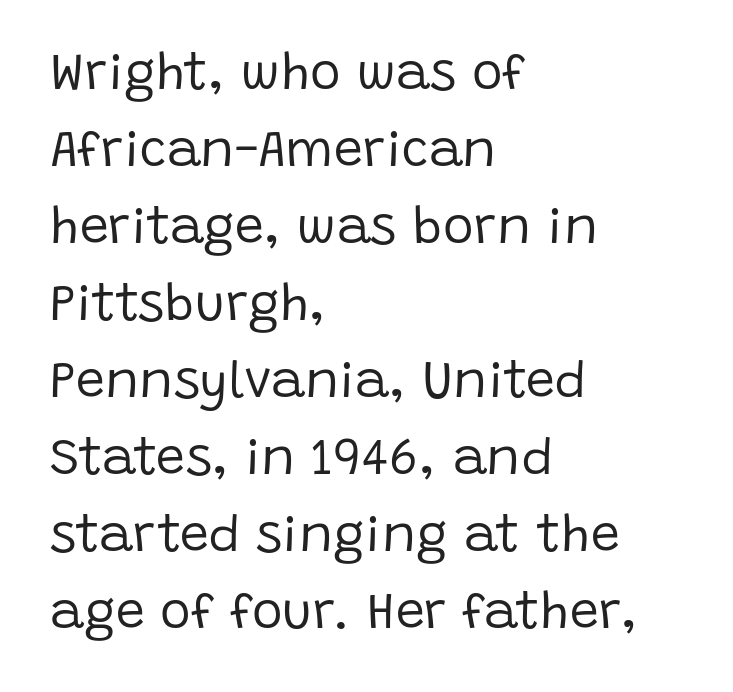
Q: Is the text bold? A: No.
Q: Is the text italic (slanted)? A: No, it is upright.
Q: Is the typeface a serif or a sans-serif typeface? A: Sans-serif.
Q: Is the text underlined? A: No.
Q: How is the paragraph aligned? A: Left-aligned.
Q: Is the spacing between letters normal or unusually wide? A: Normal.
Q: Is the spacing between lines tight, normal or loose? A: Normal.
Q: Width (condensed, normal, or wide)? A: Normal.
Q: Stroke contrast? A: Low.
Q: x-height? A: Large.
Q: Monospaced? A: No.
